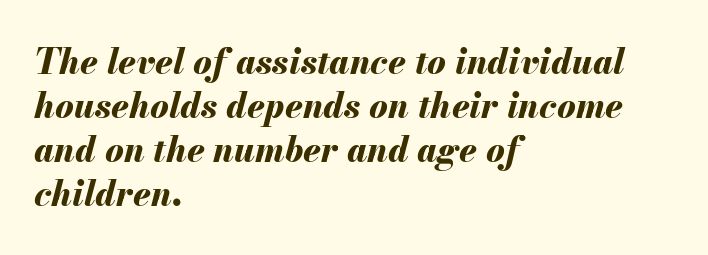
Q: Is the text bold? A: Yes.
Q: Is the text italic (slanted)? A: Yes, it leans right by about 13 degrees.
Q: Is the text underlined? A: No.
Q: How is the paragraph aligned? A: Left-aligned.
Q: Is the spacing between letters normal or unusually wide? A: Normal.
Q: Is the spacing between lines tight, normal or loose? A: Normal.
Q: Width (condensed, normal, or wide)? A: Normal.
Q: Stroke contrast? A: Medium.
Q: x-height? A: Small.
Q: Monospaced? A: No.
